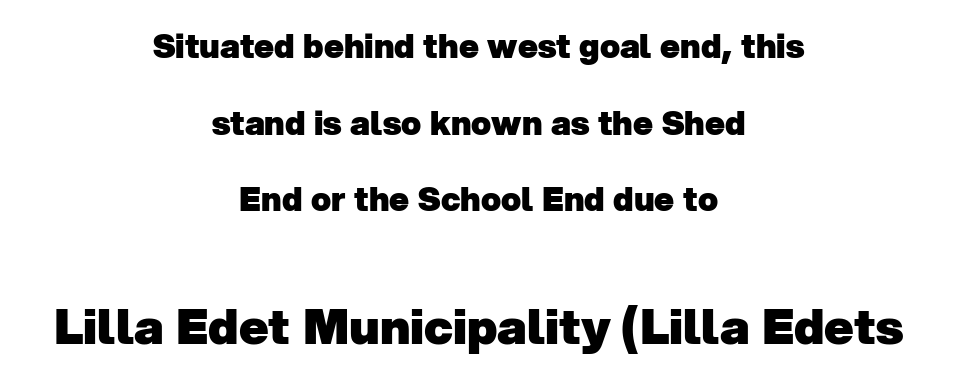
Q: Is the text bold? A: Yes.
Q: Is the typeface a serif or a sans-serif typeface? A: Sans-serif.
Q: Is the text underlined? A: No.
Q: How is the paragraph aligned? A: Centered.
Q: Is the spacing between letters normal or unusually wide? A: Normal.
Q: Is the spacing between lines tight, normal or loose? A: Loose.
Q: Which block of text is set in a larger size, the first (top) or the second (bottom)? A: The second (bottom) one.
Q: Width (condensed, normal, or wide)? A: Normal.
Q: Stroke contrast? A: Low.
Q: x-height? A: Medium.
Q: Monospaced? A: No.
